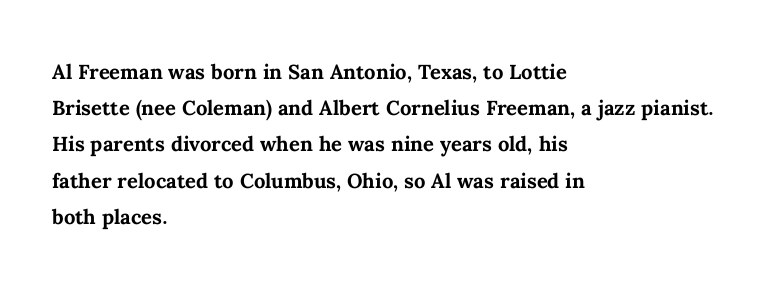
The image shows 27 px bold type, upright; set left-aligned, normal line spacing (1.34x), normal letter spacing, not underlined.
